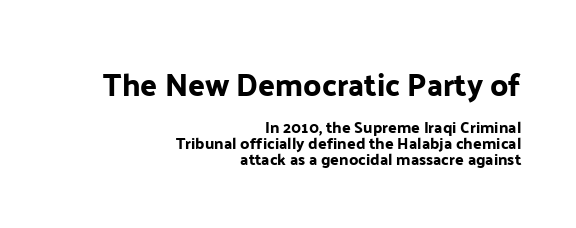
The font's upright variant was chosen for this text. Of the two passages, the one on top uses the larger point size. Words appear dense and cohesive because spacing is normal. The paragraph shown leans on its right margin. Honestly, there is no underline to notice here at all. Each new line begins almost immediately beneath the previous one.
